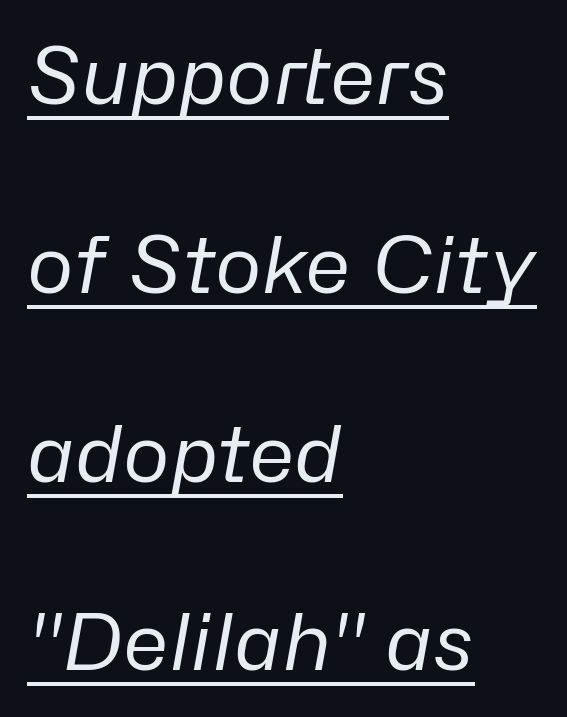
Q: Is the text bold? A: No.
Q: Is the text italic (slanted)? A: Yes, it leans right by about 10 degrees.
Q: Is the text underlined? A: Yes.
Q: How is the paragraph aligned? A: Left-aligned.
Q: Is the spacing between letters normal or unusually wide? A: Normal.
Q: Is the spacing between lines tight, normal or loose? A: Loose.
Q: Width (condensed, normal, or wide)? A: Normal.
Q: Stroke contrast? A: Low.
Q: x-height? A: Medium.
Q: Monospaced? A: No.
